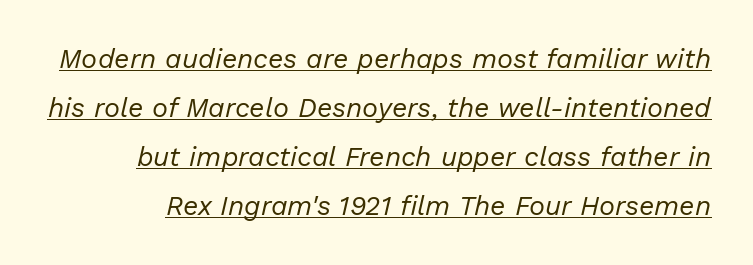
Q: Is the text bold? A: No.
Q: Is the text italic (slanted)? A: Yes, it leans right by about 13 degrees.
Q: Is the text underlined? A: Yes.
Q: Is the spacing between letters normal or unusually wide? A: Normal.
